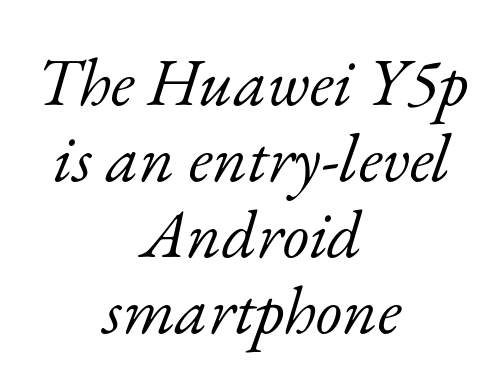
The image shows 68 px light serif type, italic (leaning right); set centered, tight line spacing (1.12x), normal letter spacing, not underlined; low stroke contrast and a small x-height.
